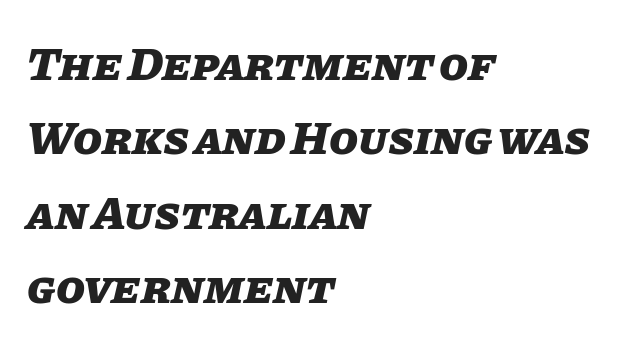
Q: Is the text bold? A: Yes.
Q: Is the text italic (slanted)? A: Yes, it leans right by about 11 degrees.
Q: Is the text underlined? A: No.
Q: How is the paragraph aligned? A: Left-aligned.
Q: Is the spacing between letters normal or unusually wide? A: Normal.
Q: Is the spacing between lines tight, normal or loose? A: Normal.
Q: Width (condensed, normal, or wide)? A: Normal.
Q: Stroke contrast? A: Low.
Q: x-height? A: Large.
Q: Monospaced? A: No.
